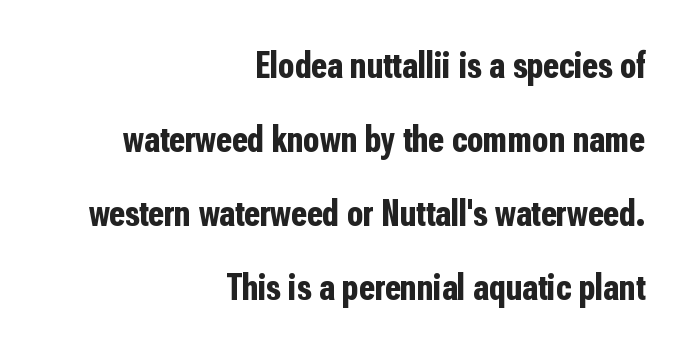
Heft: maximum for text — a bold. These lines are set flush right with a ragged left edge. In terms of leading, this rendering errs on the spacious side. If you drew a line through each stem, it would be perfectly vertical.
